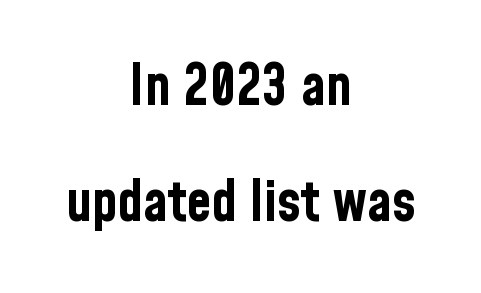
The image shows 56 px bold, condensed sans-serif type, upright; set centered, loose line spacing (2.07x), normal letter spacing, not underlined; low stroke contrast and a medium x-height.
